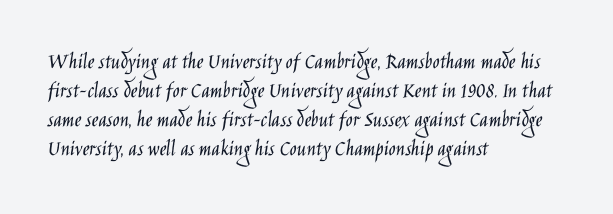
Q: Is the text bold? A: No.
Q: Is the text italic (slanted)? A: Yes.
Q: Is the text underlined? A: No.
Q: How is the paragraph aligned? A: Left-aligned.
Q: Is the spacing between letters normal or unusually wide? A: Normal.
Q: Is the spacing between lines tight, normal or loose? A: Normal.
